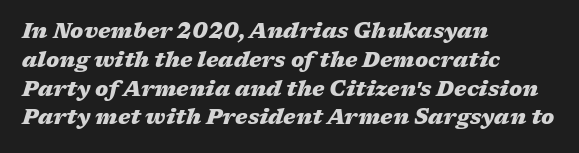
Q: Is the text bold? A: Yes.
Q: Is the text italic (slanted)? A: Yes, it leans right by about 17 degrees.
Q: Is the text underlined? A: No.
Q: How is the paragraph aligned? A: Left-aligned.
Q: Is the spacing between letters normal or unusually wide? A: Normal.
Q: Is the spacing between lines tight, normal or loose? A: Normal.
